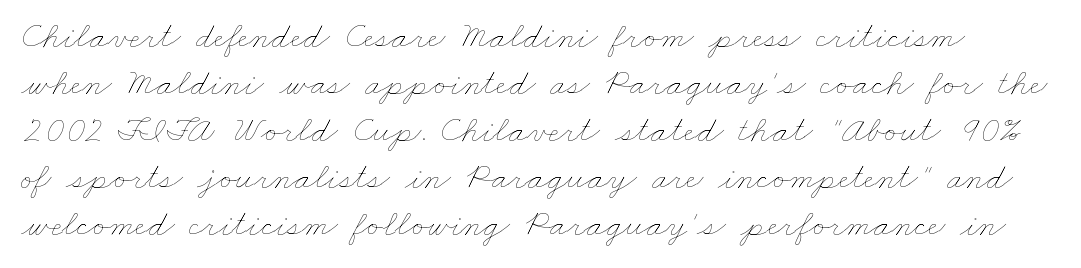
The image shows 37 px thin, wide type; set normal line spacing (1.27x), normal letter spacing, not underlined; low stroke contrast and a small x-height.
